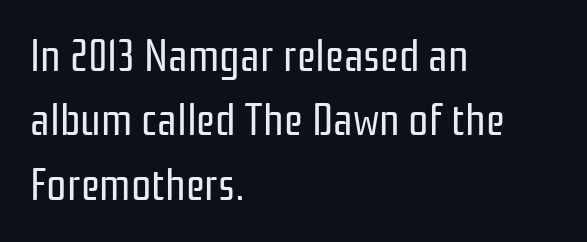
Caption: face not bold, strokes unweighted. Notice how the passage keeps a crisp vertical edge on the left only. Caption: standard tracking, unaltered. Horizontal bands of white between lines are of average thickness. The letters carry no serifs — their stems end cleanly without finishing strokes. A typesetter would call this proportional, since set widths differ per character.
